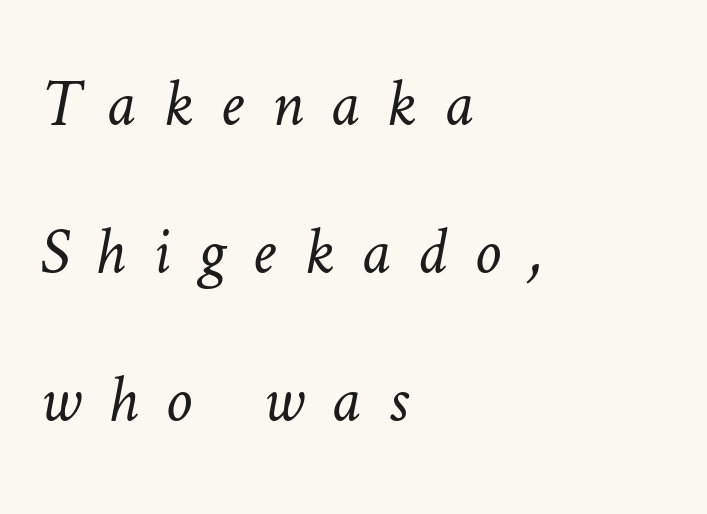
{"bold": "no", "weight": "light", "width": "normal", "stroke_contrast": "low", "x_height": "medium", "monospaced": "no", "underline": "no", "align": "left", "line_spacing": "loose", "line_spacing_ratio": 2.21, "letter_spacing": "wide", "letter_spacing_em": 0.4, "glyph_px": 67}
